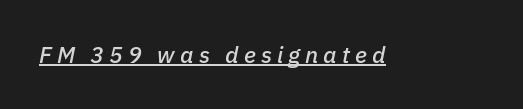
{"italic": "yes", "lean": "right", "slant_degrees": 11, "underline": "yes", "letter_spacing": "wide", "letter_spacing_em": 0.22, "glyph_px": 23}
